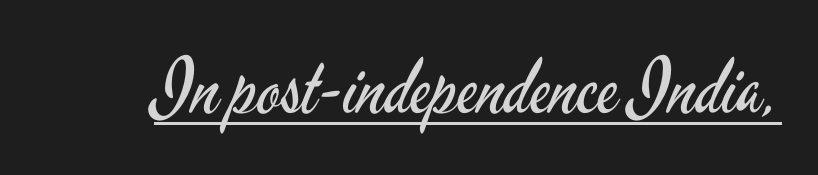
{"serif": "no", "bold": "no", "weight": "regular", "width": "condensed", "stroke_contrast": "low", "x_height": "small", "monospaced": "no", "underline": "yes", "letter_spacing": "normal", "letter_spacing_em": 0.0, "glyph_px": 76}
